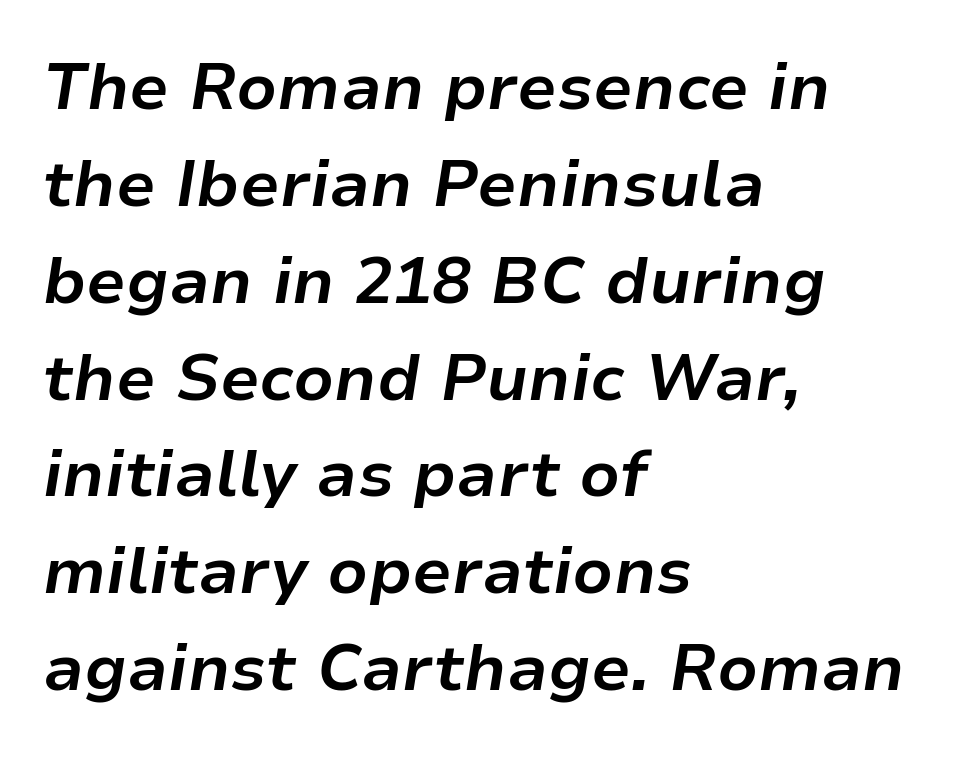
The image shows 65 px bold type, italic (leaning right); set left-aligned, normal line spacing (1.49x), normal letter spacing, not underlined; low stroke contrast and a medium x-height.
